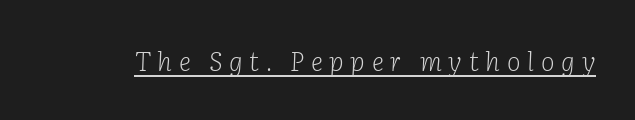
No heavy texture on the line: the type isn't bold. Each line of the rendering has a horizontal stroke beneath the glyphs. Tall strokes in this sample are angled rather than plumb. Display-style spreading of the glyphs; the letterfit is very open.
